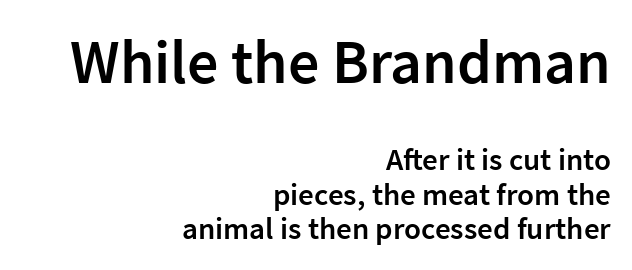
The image shows 62 px semibold sans-serif type, upright; set right-aligned, tight line spacing (1.11x), normal letter spacing, not underlined; the first (top) block is 2.0x larger; low stroke contrast and a medium x-height.
